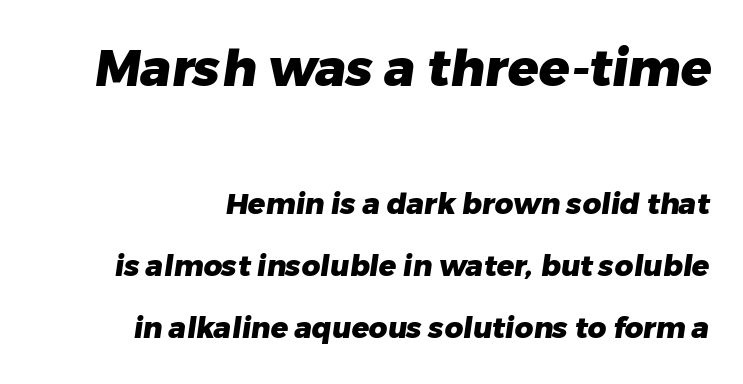
The letters carry no serifs — their stems end cleanly without finishing strokes. Has an underline been added? It has not. Compare the two chunks: the upper has the greater cap height. The face used here is proportionally spaced, like ordinary book or web type. These lines stand farther apart than default settings would place them. Here the glyphs are tracked normally, forming tight word shapes.
